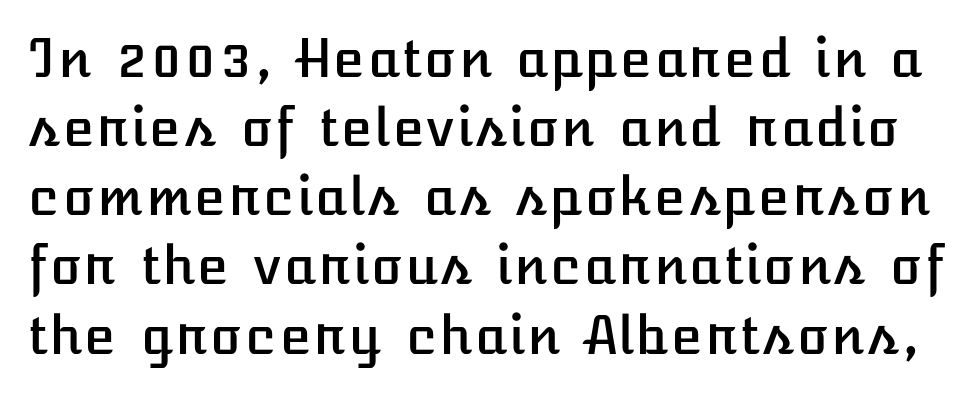
Q: Is the text italic (slanted)? A: No, it is upright.
Q: Is the text underlined? A: No.
Q: Is the spacing between letters normal or unusually wide? A: Normal.
Q: Is the spacing between lines tight, normal or loose? A: Normal.
Q: Width (condensed, normal, or wide)? A: Normal.
Q: Stroke contrast? A: Low.
Q: x-height? A: Medium.
